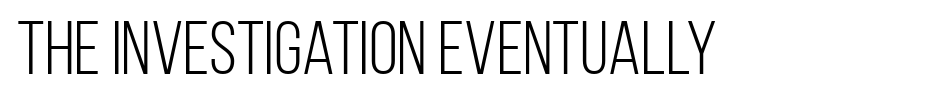
The image shows 75 px light, condensed sans-serif type, upright; set normal letter spacing, not underlined; low stroke contrast and a large x-height.
